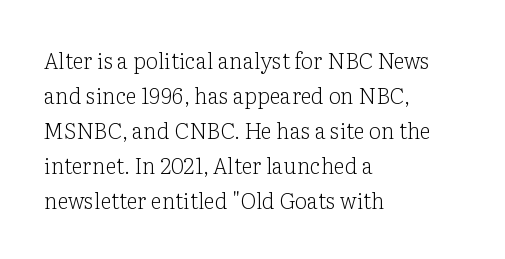
The image shows 22 px text type, upright; set left-aligned, normal line spacing (1.59x), normal letter spacing, not underlined.
